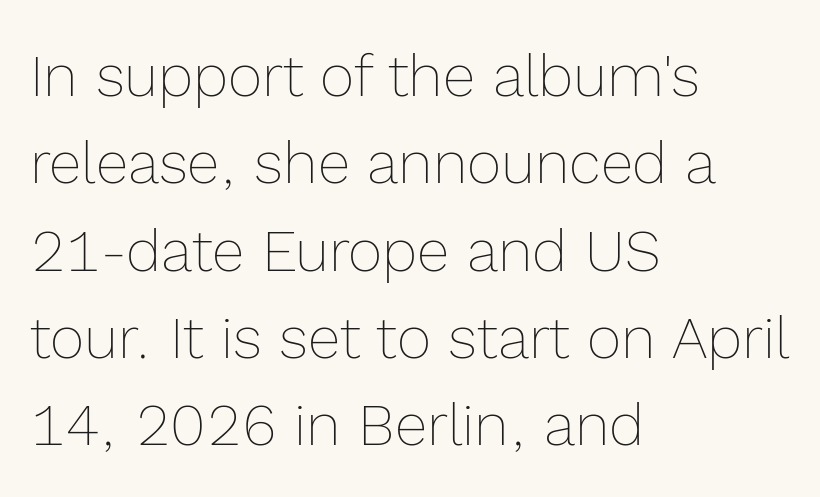
The image shows 59 px thin type, upright; set left-aligned, normal line spacing (1.48x), normal letter spacing, not underlined; a medium x-height.
